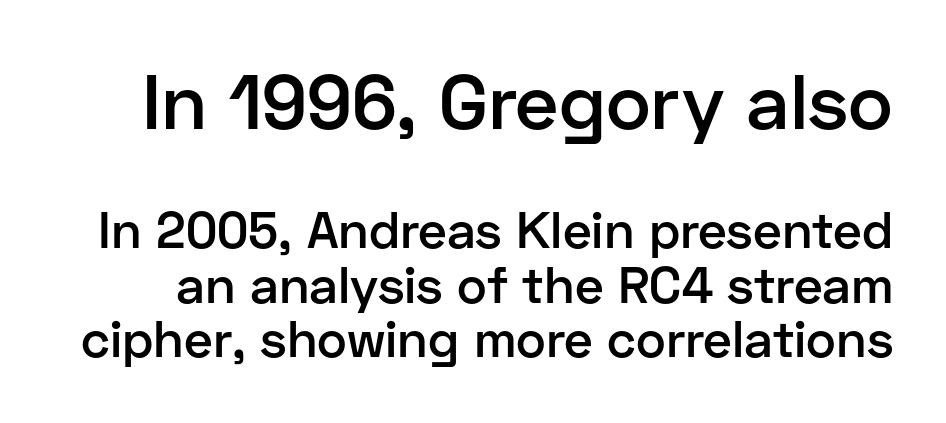
Q: Is the text bold? A: Semi-bold.
Q: Is the text italic (slanted)? A: No, it is upright.
Q: Is the typeface a serif or a sans-serif typeface? A: Sans-serif.
Q: Is the text underlined? A: No.
Q: Is the spacing between letters normal or unusually wide? A: Normal.
Q: Is the spacing between lines tight, normal or loose? A: Tight.
Q: Which block of text is set in a larger size, the first (top) or the second (bottom)? A: The first (top) one.
Q: Width (condensed, normal, or wide)? A: Normal.
Q: Stroke contrast? A: Low.
Q: x-height? A: Medium.
Q: Monospaced? A: No.
